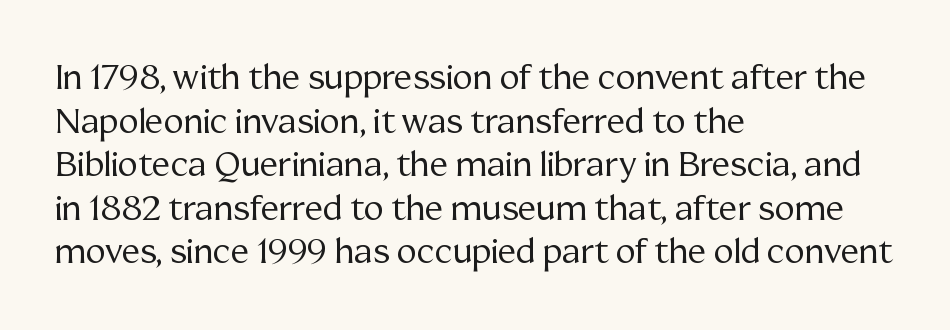
The letters advance in unequal steps, a hallmark of proportional type. Compared with a centered layout, this one pins lines to the left instead. Tracking value appears to be zero — textbook default spacing. Font category for this specimen: serif.
